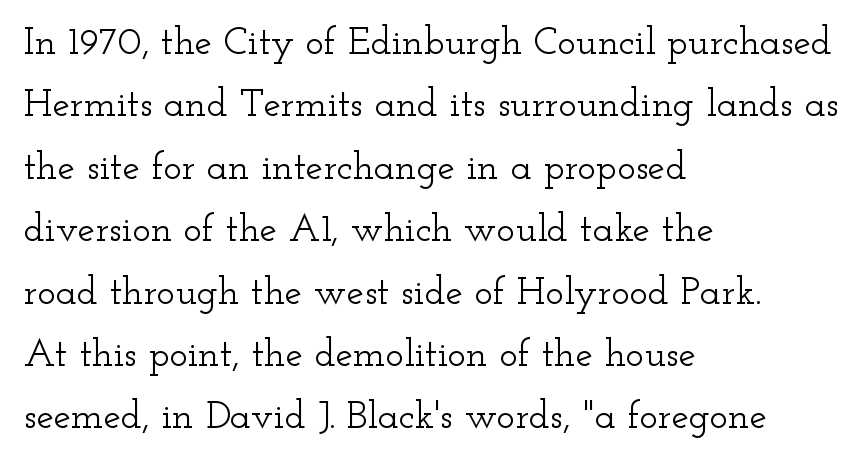
{"serif": "yes", "italic": "no", "width": "wide", "stroke_contrast": "low", "x_height": "small", "monospaced": "no", "underline": "no", "align": "left", "line_spacing": "normal", "line_spacing_ratio": 1.6, "letter_spacing": "normal", "letter_spacing_em": 0.0, "glyph_px": 39}
